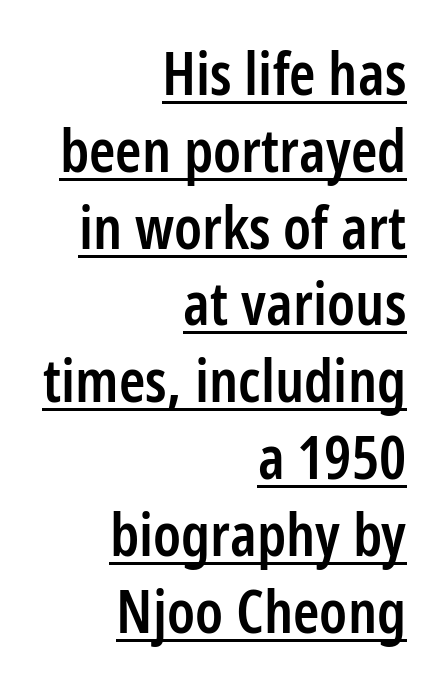
Q: Is the text bold? A: Semi-bold.
Q: Is the text italic (slanted)? A: No, it is upright.
Q: Is the typeface a serif or a sans-serif typeface? A: Sans-serif.
Q: Is the text underlined? A: Yes.
Q: How is the paragraph aligned? A: Right-aligned.
Q: Is the spacing between letters normal or unusually wide? A: Normal.
Q: Is the spacing between lines tight, normal or loose? A: Normal.
Q: Width (condensed, normal, or wide)? A: Condensed.
Q: Stroke contrast? A: Low.
Q: x-height? A: Medium.
Q: Monospaced? A: No.
